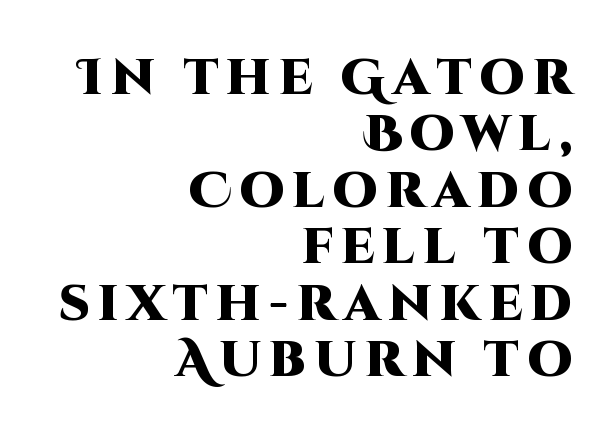
{"serif": "no", "italic": "no", "bold": "yes", "weight": "heavy", "width": "normal", "stroke_contrast": "high", "x_height": "large", "monospaced": "no", "underline": "no", "align": "right", "line_spacing": "tight", "line_spacing_ratio": 1.13, "glyph_px": 50}
